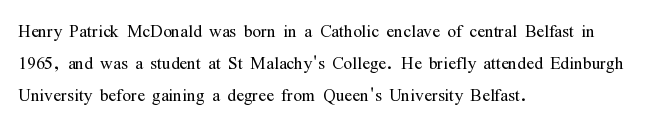
Regarding leading, the lines here are spaced in the standard way. The setting favours the left margin, as ordinary paragraphs usually do. The typeface has the unassuming heft of standard copy or less. The tracking reads as untouched default to a designer's eye. Type without underlining. Vertical strokes here are truly vertical.
